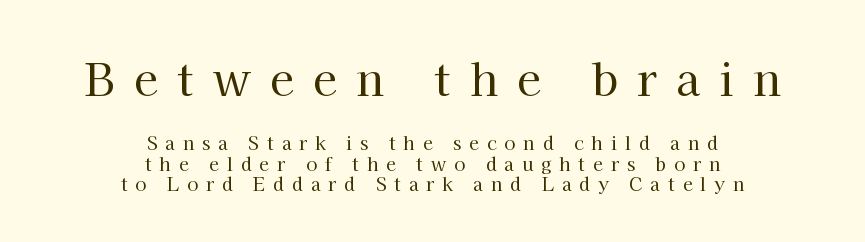
To sum up the face: it has serifs. Glance below the letters and you will spot only blank space. The letters look calm and open, with moderate or lighter stems. Short note: letters widely spaced. Notice how descenders almost collide with the ascenders below — that's tight leading. Looks like regular typesetting: each glyph gets only the width it needs.
